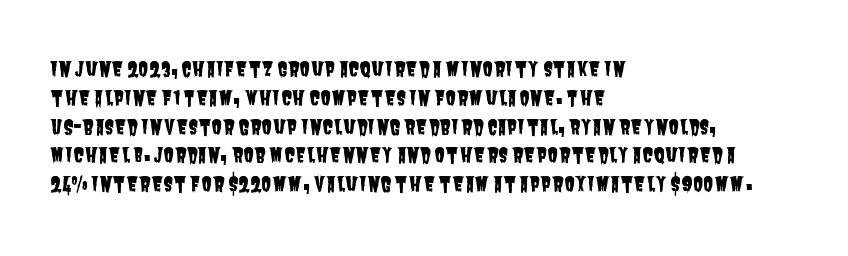
If you measured baseline to baseline, you'd find a middling distance. One-word summary of the alignment: left. Look at the tracking — it's just the regular setting, nothing added. The zone under the glyphs is completely vacant.
